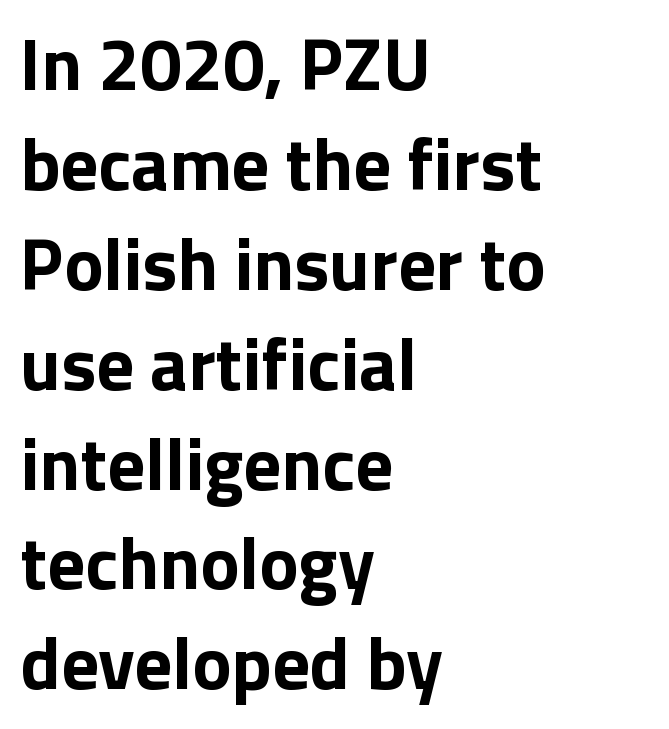
Q: Is the text bold? A: Yes.
Q: Is the text italic (slanted)? A: No, it is upright.
Q: Is the typeface a serif or a sans-serif typeface? A: Sans-serif.
Q: Is the text underlined? A: No.
Q: How is the paragraph aligned? A: Left-aligned.
Q: Is the spacing between letters normal or unusually wide? A: Normal.
Q: Is the spacing between lines tight, normal or loose? A: Normal.
Q: Width (condensed, normal, or wide)? A: Normal.
Q: Stroke contrast? A: Low.
Q: x-height? A: Medium.
Q: Monospaced? A: No.
